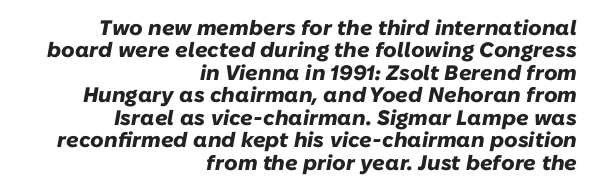
Stroke thickness is high; the sample reads as a true bold. The face used here is rendered with its standard letterfit. Honestly, there is no underline to notice here at all. Closely set lines give the paragraph a compact silhouette. Designer's note — italics engaged.
